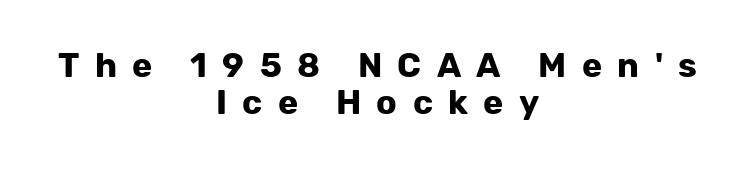
The text was rendered using a sans face with plain stroke endings. The letters stand straight up with perfectly vertical stems. Whoever set this chose condensed vertical rhythm over breathing room. Letter spacing: wide. Bold? Absolutely — the strokes are thick and heavy. Rule under the text: the space is simply empty.
